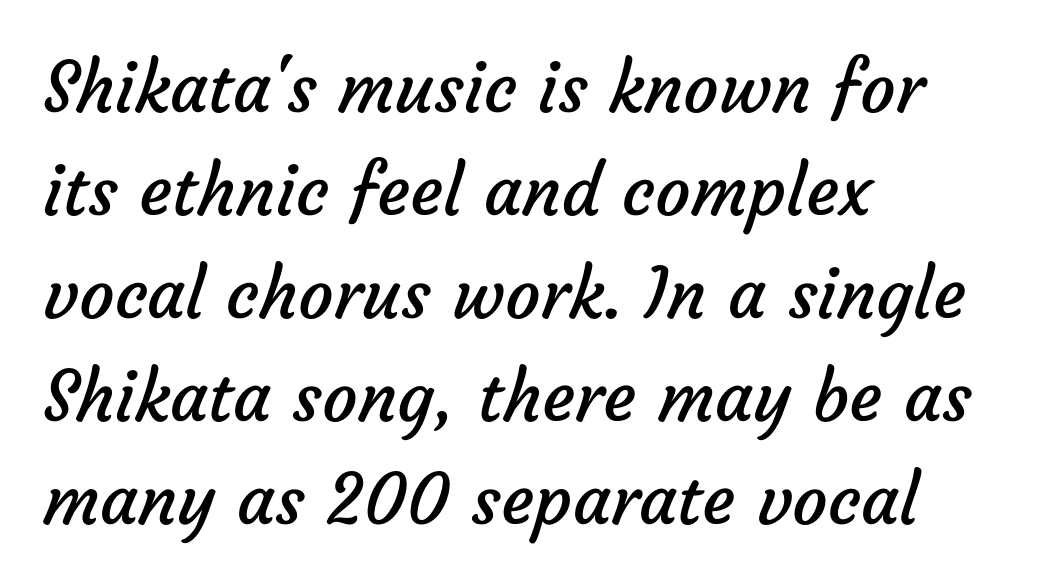
{"serif": "no", "bold": "no", "weight": "regular", "width": "normal", "stroke_contrast": "low", "x_height": "medium", "monospaced": "no", "underline": "no", "align": "left", "line_spacing": "normal", "line_spacing_ratio": 1.47, "letter_spacing": "normal", "letter_spacing_em": 0.0, "glyph_px": 70}
